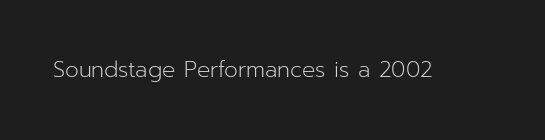
The image shows 22 px text type, upright; set normal letter spacing, not underlined.
